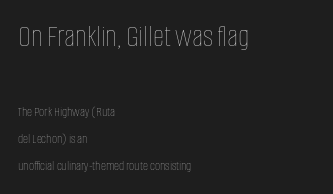
{"italic": "no", "bold": "no", "weight": "thin", "width": "condensed", "stroke_contrast": "low", "x_height": "large", "monospaced": "no", "underline": "no", "align": "left", "line_spacing": "loose", "line_spacing_ratio": 1.94, "letter_spacing": "normal", "letter_spacing_em": 0.0, "larger_block": "first", "size_ratio": 2.21, "glyph_px": 31}
